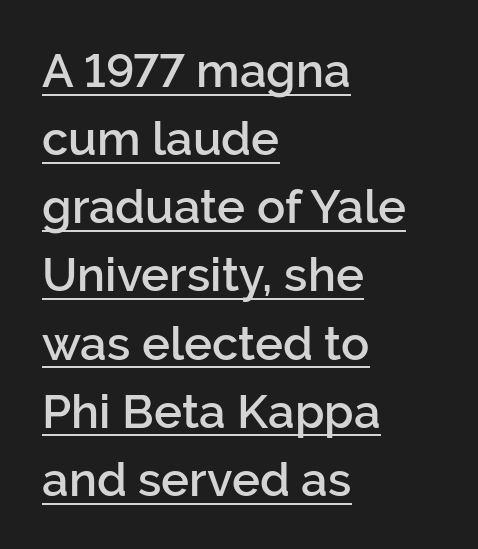
The image shows 47 px semibold sans-serif type, upright; set left-aligned, normal line spacing (1.45x), normal letter spacing, underlined; low stroke contrast and a medium x-height.
